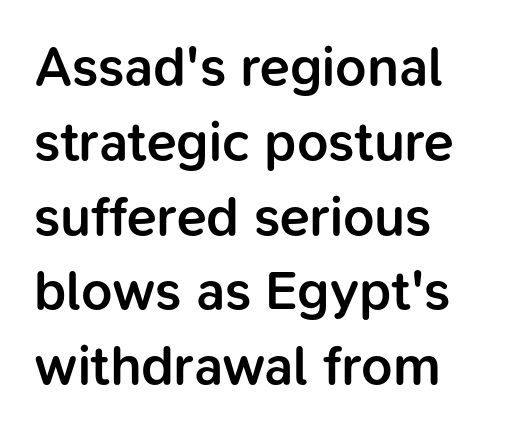
Q: Is the text bold? A: Semi-bold.
Q: Is the text italic (slanted)? A: No, it is upright.
Q: Is the typeface a serif or a sans-serif typeface? A: Sans-serif.
Q: Is the text underlined? A: No.
Q: How is the paragraph aligned? A: Left-aligned.
Q: Is the spacing between letters normal or unusually wide? A: Normal.
Q: Is the spacing between lines tight, normal or loose? A: Normal.
Q: Width (condensed, normal, or wide)? A: Normal.
Q: Stroke contrast? A: Low.
Q: x-height? A: Medium.
Q: Monospaced? A: No.
